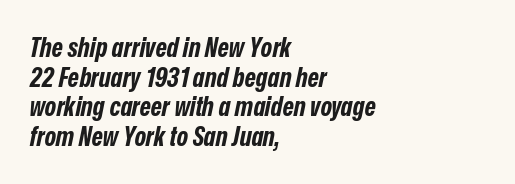
Strong, thick strokes mark this as bold type. The gaps between neighbouring characters are ordinary and unremarkable. The setting favours the left margin, as ordinary paragraphs usually do. Cramped leading. This is oblique type, the kind used for emphasis or titles. The strip under each line holds only bare page.
